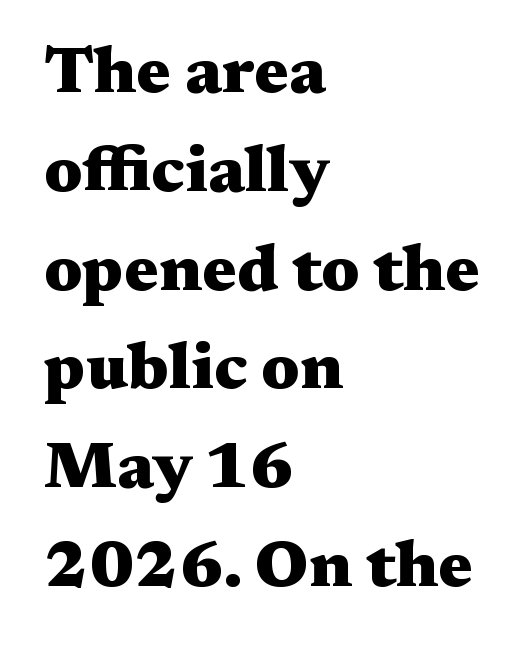
The image shows 65 px heavy, wide serif type, upright; set left-aligned, normal line spacing (1.52x), normal letter spacing, not underlined; medium stroke contrast and a medium x-height.
